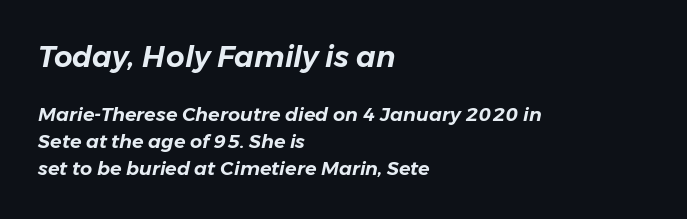
{"italic": "yes", "lean": "right", "slant_degrees": 11, "width": "normal", "stroke_contrast": "low", "x_height": "medium", "monospaced": "no", "underline": "no", "align": "left", "line_spacing": "normal", "line_spacing_ratio": 1.42, "letter_spacing": "normal", "letter_spacing_em": 0.0, "larger_block": "first", "size_ratio": 1.53, "glyph_px": 29}
